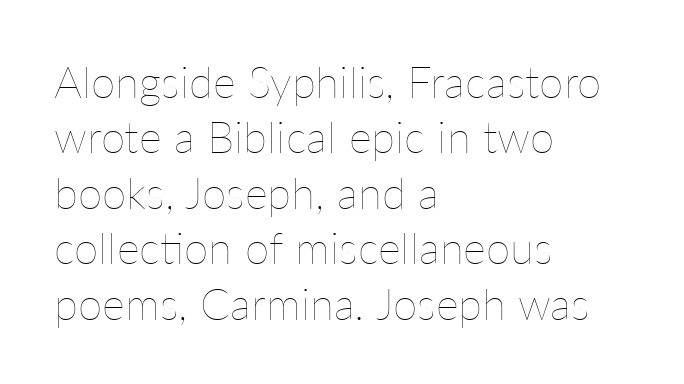
The image shows 44 px thin type, upright; set left-aligned, normal line spacing (1.26x), normal letter spacing, not underlined; low stroke contrast and a medium x-height.
